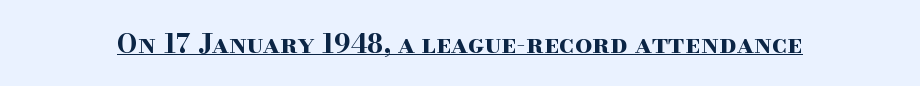
The letters stand straight up with perfectly vertical stems. Between one letter and the next there's only the usual sliver of space. Underlining? Definitely there. Strokes here are thick enough to call this a true bold.
